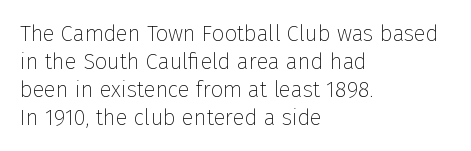
{"italic": "no", "bold": "no", "underline": "no", "align": "left", "line_spacing": "normal", "line_spacing_ratio": 1.27, "letter_spacing": "normal", "letter_spacing_em": 0.0, "glyph_px": 22}
